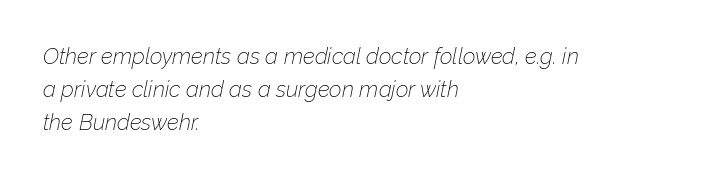
Q: Is the text bold? A: No.
Q: Is the text italic (slanted)? A: Yes, it leans right by about 12 degrees.
Q: Is the text underlined? A: No.
Q: How is the paragraph aligned? A: Left-aligned.
Q: Is the spacing between letters normal or unusually wide? A: Normal.
Q: Is the spacing between lines tight, normal or loose? A: Normal.
